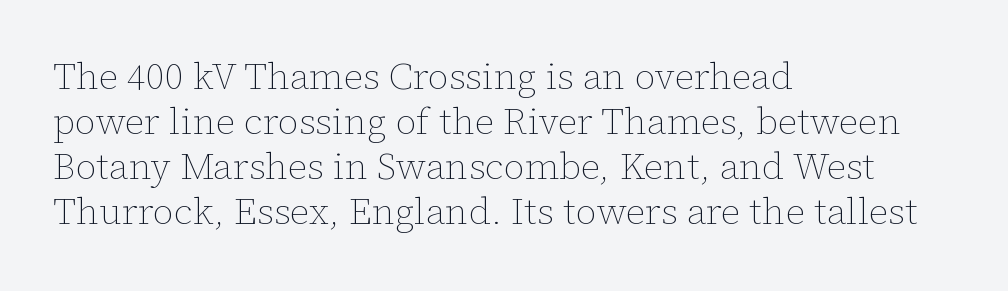
{"italic": "no", "bold": "no", "weight": "thin", "width": "normal", "stroke_contrast": "low", "x_height": "medium", "monospaced": "no", "underline": "no", "align": "left", "line_spacing_ratio": 1.22, "letter_spacing": "normal", "letter_spacing_em": 0.0, "glyph_px": 37}
